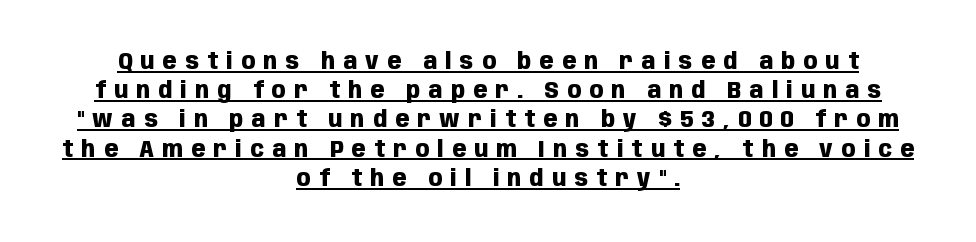
Characters follow at a spacing far wider than the type designer built in. Leftover space on each line is divided equally before and after the words. Unlike italic type, these characters show no tilt at all. This rendering features underlined lettering. Students, observe: this is what conventionally led text looks like.
